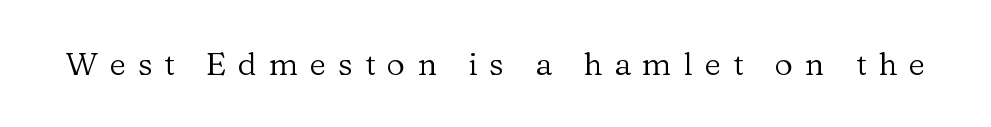
The image shows 32 px regular-weight serif type, upright; set unusually wide letter spacing (+0.37 em), not underlined; low stroke contrast and a medium x-height.
